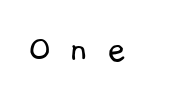
{"serif": "no", "bold": "no", "weight": "light", "width": "normal", "stroke_contrast": "low", "x_height": "medium", "monospaced": "no", "underline": "no", "letter_spacing": "wide", "letter_spacing_em": 0.44, "glyph_px": 41}
